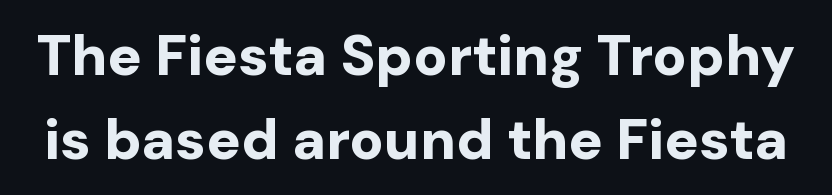
Q: Is the text bold? A: Yes.
Q: Is the text italic (slanted)? A: No, it is upright.
Q: Is the typeface a serif or a sans-serif typeface? A: Sans-serif.
Q: Is the text underlined? A: No.
Q: Is the spacing between letters normal or unusually wide? A: Normal.
Q: Is the spacing between lines tight, normal or loose? A: Normal.
Q: Width (condensed, normal, or wide)? A: Normal.
Q: Stroke contrast? A: Low.
Q: x-height? A: Medium.
Q: Monospaced? A: No.
